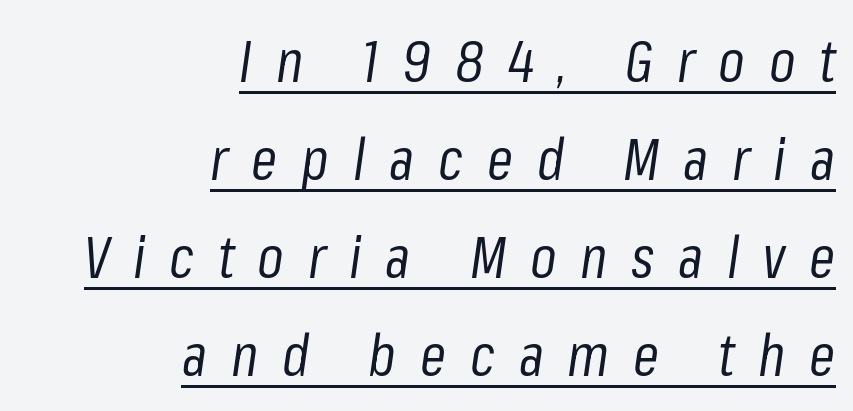
The image shows 59 px regular-weight, condensed type, italic (leaning right); set right-aligned, normal line spacing (1.66x), unusually wide letter spacing (+0.4 em), underlined; low stroke contrast and a medium x-height.
